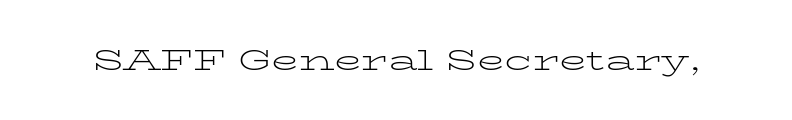
This rendering leaves character spacing at its baseline value. Just letters on the line, the space beneath them empty. The strokes are not fattened; the text isn't bold. When letters stand straight like this, we call the style roman or upright. Check where the strokes stop: tiny serifs finish them off.
